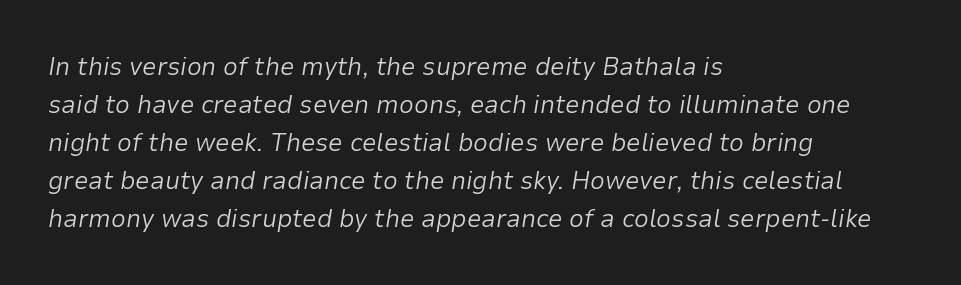
Descender tails drop into unmarked territory. The line texture is even and compact thanks to regular tracking. The weight would be labelled regular, book, light, or lighter still. The passage shown leans; its letterforms are oblique. Teacher's note: observe the even left margin — that is flush-left alignment. Honestly, the row spacing looks completely unremarkable.
